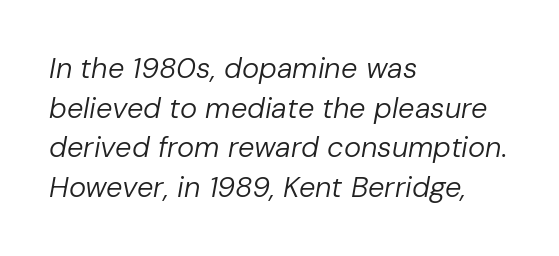
{"italic": "yes", "lean": "right", "slant_degrees": 10, "bold": "no", "weight": "regular", "width": "normal", "stroke_contrast": "low", "x_height": "medium", "monospaced": "no", "underline": "no", "align": "left", "line_spacing": "normal", "line_spacing_ratio": 1.37, "letter_spacing": "normal", "letter_spacing_em": 0.0, "glyph_px": 29}
